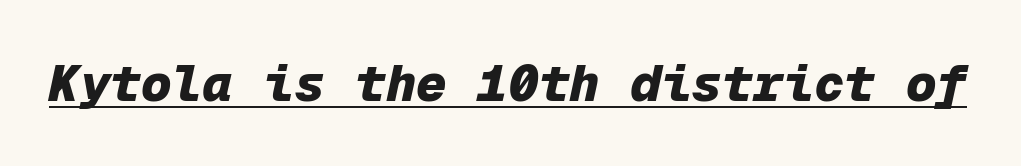
Here the designer chose a console-style face with uniform glyph widths. I'd describe the lettering as bold — thick and assertive. Check the space under the baseline: a stroke is drawn there. The type is set solid horizontally, with unmodified tracking. Posture: slanted.
